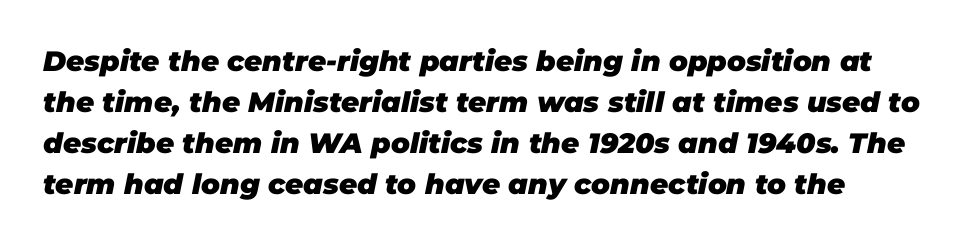
Strokes here are thick enough to call this a true bold. The area under the type is left untouched. Do the characters align in a grid? No, the font is proportional. The passage shown stacks its lines at a standard gap. The glyphs look as if they've been sheared to an angle.
